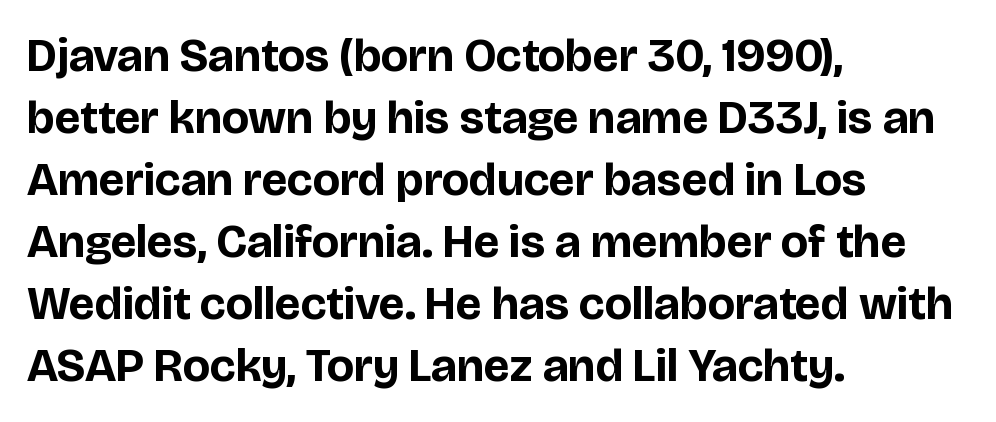
The image shows 47 px bold sans-serif type, upright; set left-aligned, normal line spacing (1.32x), normal letter spacing, not underlined; low stroke contrast and a large x-height.
